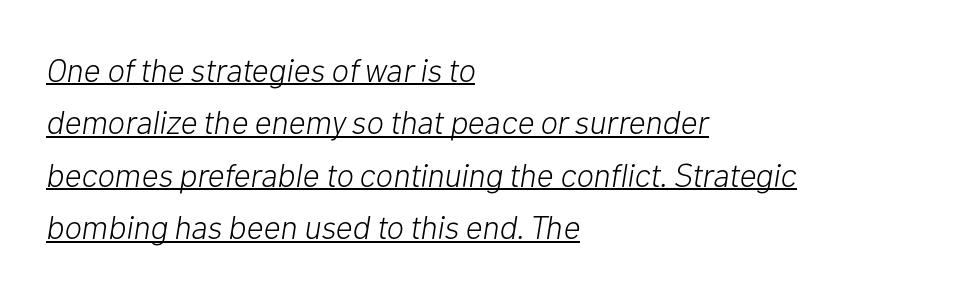
The image shows 33 px light type, italic (leaning right); set left-aligned, normal line spacing (1.59x), normal letter spacing, underlined; low stroke contrast and a medium x-height.
